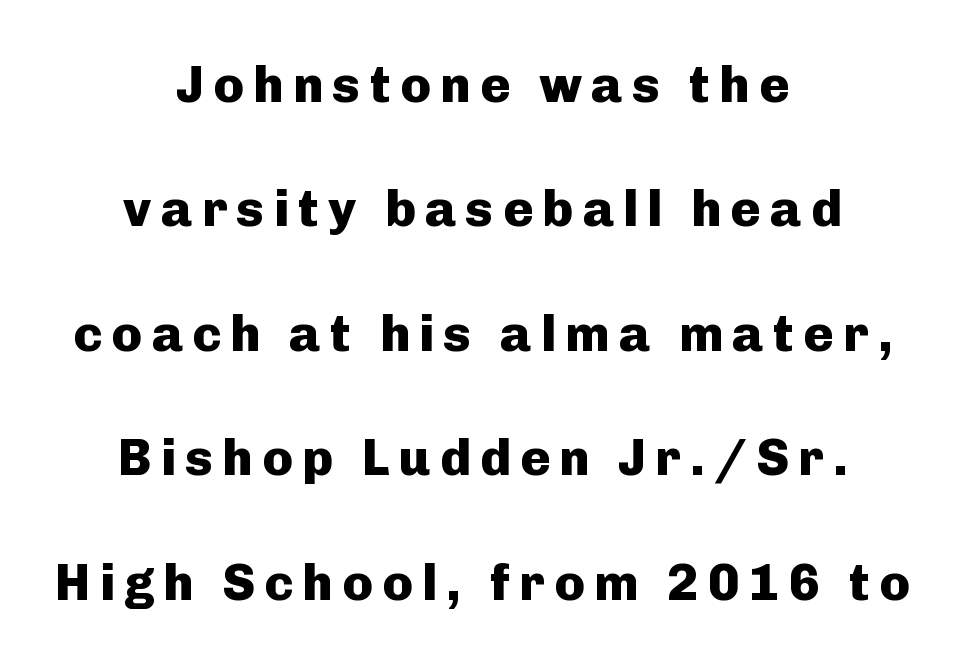
{"serif": "no", "italic": "no", "bold": "yes", "weight": "heavy", "width": "normal", "stroke_contrast": "low", "x_height": "medium", "monospaced": "no", "underline": "no", "align": "center", "line_spacing": "loose", "line_spacing_ratio": 2.44, "glyph_px": 51}
